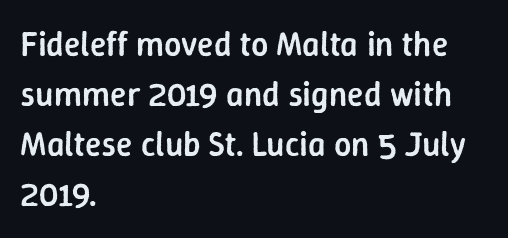
{"serif": "no", "italic": "no", "bold": "semi", "weight": "semibold", "width": "normal", "stroke_contrast": "low", "x_height": "medium", "monospaced": "no", "underline": "no", "align": "left", "line_spacing": "normal", "line_spacing_ratio": 1.47, "letter_spacing": "normal", "letter_spacing_em": 0.0, "glyph_px": 34}
